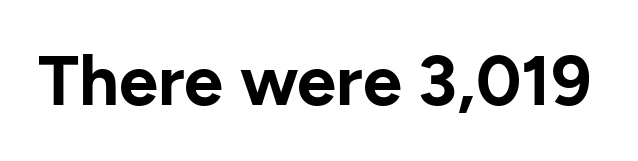
Q: Is the text bold? A: Yes.
Q: Is the text italic (slanted)? A: No, it is upright.
Q: Is the typeface a serif or a sans-serif typeface? A: Sans-serif.
Q: Is the text underlined? A: No.
Q: Is the spacing between letters normal or unusually wide? A: Normal.
Q: Width (condensed, normal, or wide)? A: Normal.
Q: Stroke contrast? A: Low.
Q: x-height? A: Medium.
Q: Monospaced? A: No.
